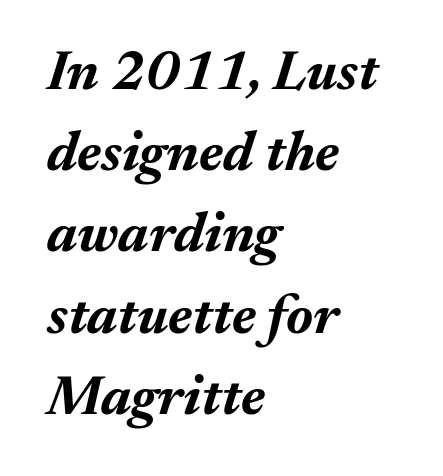
Q: Is the text bold? A: Yes.
Q: Is the text italic (slanted)? A: Yes, it leans right by about 17 degrees.
Q: Is the text underlined? A: No.
Q: How is the paragraph aligned? A: Left-aligned.
Q: Is the spacing between letters normal or unusually wide? A: Normal.
Q: Is the spacing between lines tight, normal or loose? A: Normal.
Q: Width (condensed, normal, or wide)? A: Normal.
Q: Stroke contrast? A: Medium.
Q: x-height? A: Medium.
Q: Monospaced? A: No.
